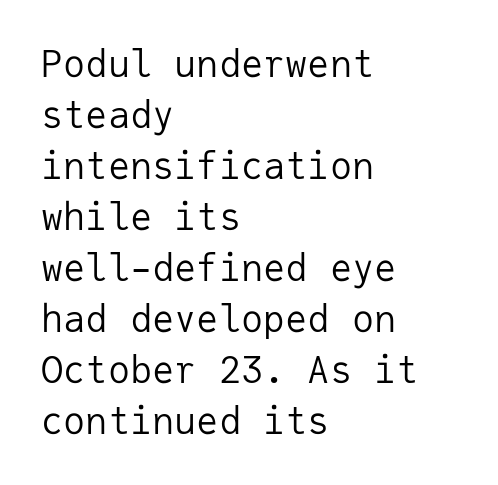
The image shows 37 px regular-weight sans-serif type, upright, monospaced; set left-aligned, normal line spacing (1.38x), normal letter spacing, not underlined; low stroke contrast and a medium x-height.
